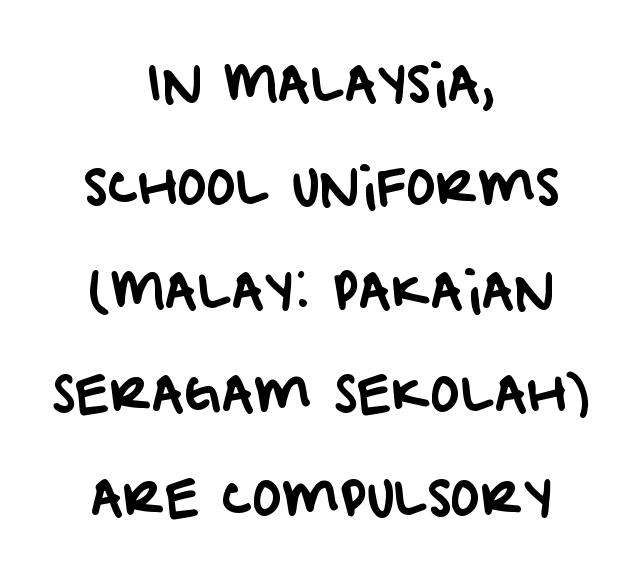
Horizontal bands of white between lines are thick stripes. Is this a sans? Yes — the strokes have no serifs. There is no visible air inserted between adjacent glyphs. These lines stack symmetrically, like a column narrowing and widening about its center.
